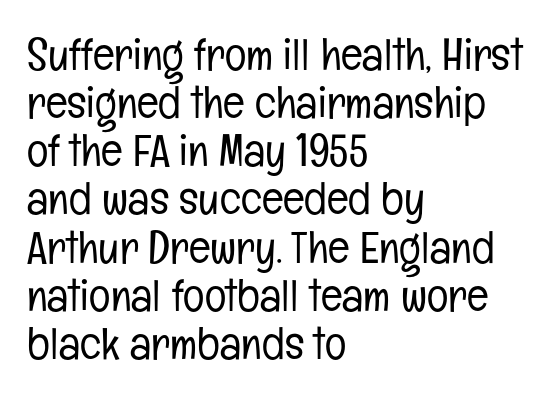
{"serif": "no", "italic": "no", "bold": "no", "weight": "light", "width": "condensed", "stroke_contrast": "low", "x_height": "medium", "monospaced": "no", "underline": "no", "align": "left", "line_spacing": "tight", "line_spacing_ratio": 1.07, "letter_spacing": "normal", "letter_spacing_em": 0.0, "glyph_px": 45}
